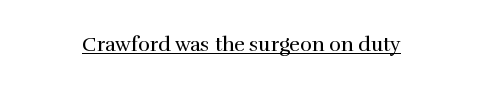
{"italic": "no", "bold": "no", "underline": "yes", "letter_spacing": "normal", "letter_spacing_em": 0.0, "glyph_px": 20}
